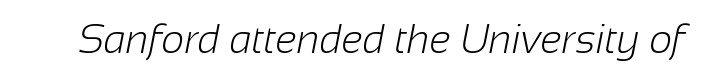
The image shows 40 px light sans-serif type; set normal letter spacing, not underlined; low stroke contrast and a medium x-height.
